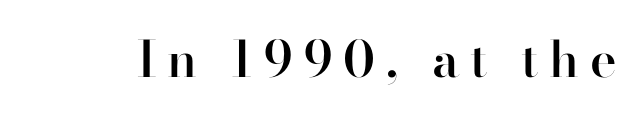
The image shows 50 px semibold serif type, upright; set unusually wide letter spacing (+0.21 em), not underlined; high stroke contrast and a small x-height.
